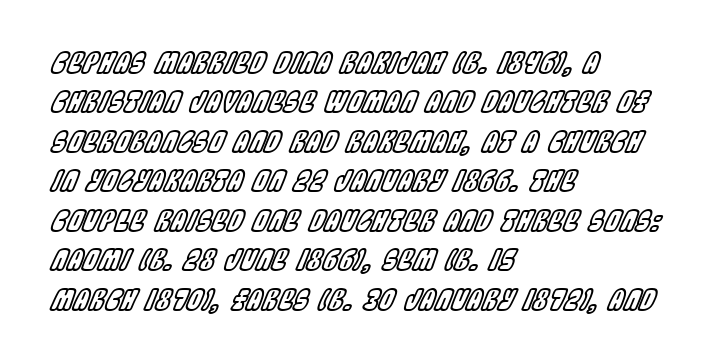
How would I describe the line gaps? Plain and ordinary. Every character sits at an angle, as italics do. The specimen omits any rule beneath the text block's lines. The face used here is proportionally spaced, like ordinary book or web type. Alignment: flush left.
